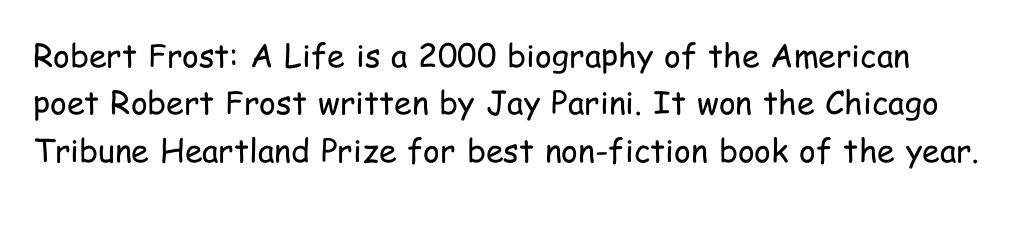
{"serif": "no", "italic": "no", "bold": "no", "weight": "regular", "width": "condensed", "stroke_contrast": "low", "x_height": "medium", "monospaced": "no", "underline": "no", "line_spacing": "normal", "line_spacing_ratio": 1.48, "letter_spacing": "normal", "letter_spacing_em": 0.0, "glyph_px": 32}
